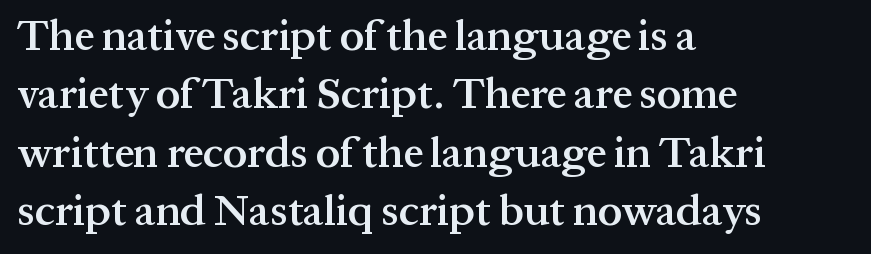
{"serif": "yes", "italic": "no", "bold": "semi", "weight": "semibold", "width": "normal", "stroke_contrast": "medium", "x_height": "medium", "monospaced": "no", "underline": "no", "align": "left", "line_spacing": "normal", "line_spacing_ratio": 1.36, "letter_spacing": "normal", "letter_spacing_em": 0.0, "glyph_px": 43}
